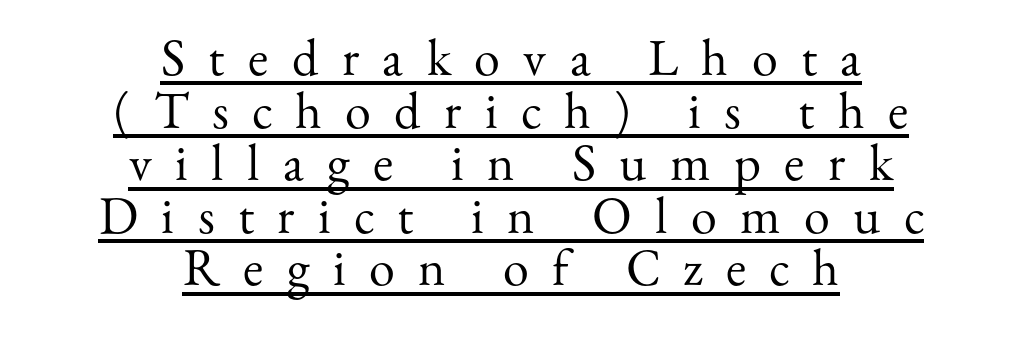
Q: Is the text bold? A: No.
Q: Is the text italic (slanted)? A: No, it is upright.
Q: Is the typeface a serif or a sans-serif typeface? A: Serif.
Q: Is the text underlined? A: Yes.
Q: How is the paragraph aligned? A: Centered.
Q: Is the spacing between letters normal or unusually wide? A: Unusually wide.
Q: Is the spacing between lines tight, normal or loose? A: Tight.
Q: Width (condensed, normal, or wide)? A: Normal.
Q: Stroke contrast? A: Medium.
Q: x-height? A: Small.
Q: Monospaced? A: No.
